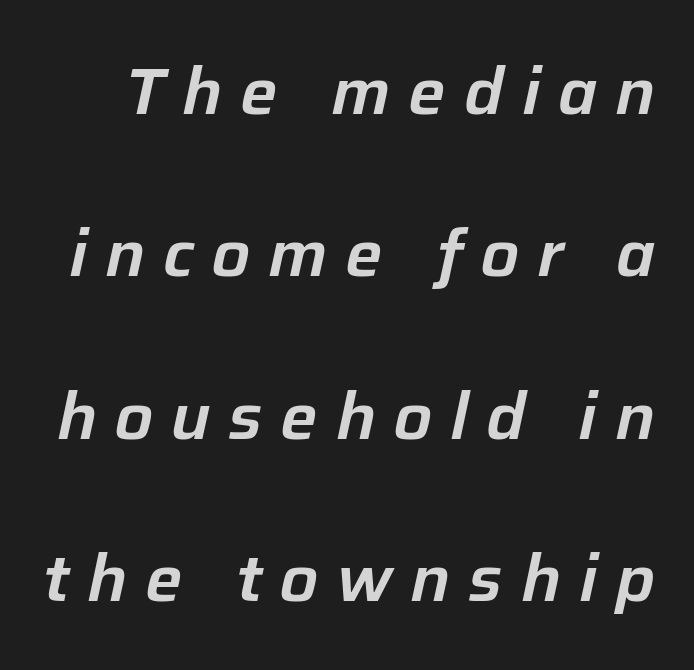
{"italic": "yes", "lean": "right", "slant_degrees": 12, "width": "normal", "stroke_contrast": "low", "x_height": "medium", "monospaced": "no", "underline": "no", "line_spacing": "loose", "line_spacing_ratio": 2.46, "letter_spacing": "wide", "letter_spacing_em": 0.27, "glyph_px": 66}
